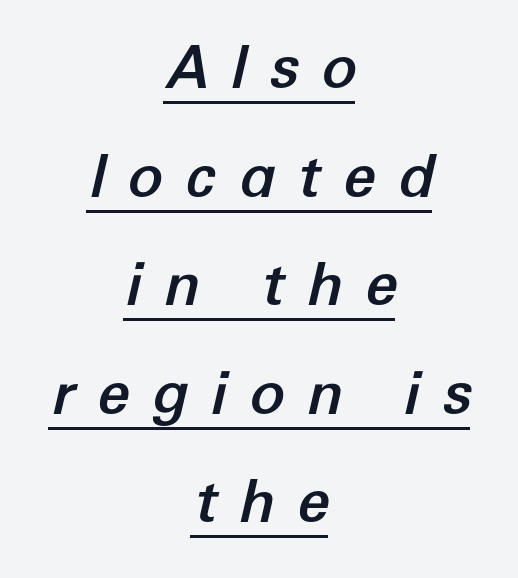
Q: Is the text italic (slanted)? A: Yes, it leans right by about 12 degrees.
Q: Is the text underlined? A: Yes.
Q: How is the paragraph aligned? A: Centered.
Q: Is the spacing between letters normal or unusually wide? A: Unusually wide.
Q: Width (condensed, normal, or wide)? A: Normal.
Q: Stroke contrast? A: Low.
Q: x-height? A: Medium.
Q: Monospaced? A: No.
